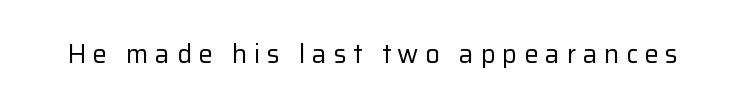
The image shows 26 px text type, upright; set unusually wide letter spacing (+0.25 em), not underlined.
